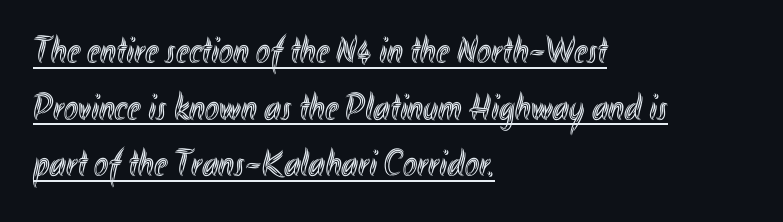
Q: Is the text italic (slanted)? A: Yes.
Q: Is the text underlined? A: Yes.
Q: How is the paragraph aligned? A: Left-aligned.
Q: Is the spacing between letters normal or unusually wide? A: Normal.
Q: Is the spacing between lines tight, normal or loose? A: Normal.
Q: Width (condensed, normal, or wide)? A: Condensed.
Q: x-height? A: Small.
Q: Monospaced? A: No.
